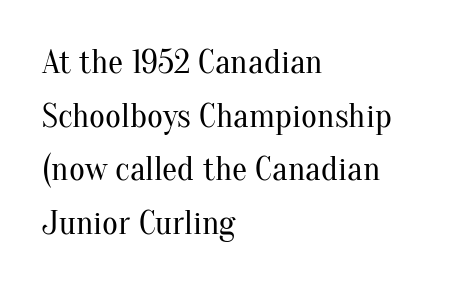
The image shows 34 px regular-weight serif type, upright; set left-aligned, normal line spacing (1.58x), normal letter spacing, not underlined; medium stroke contrast and a small x-height.
